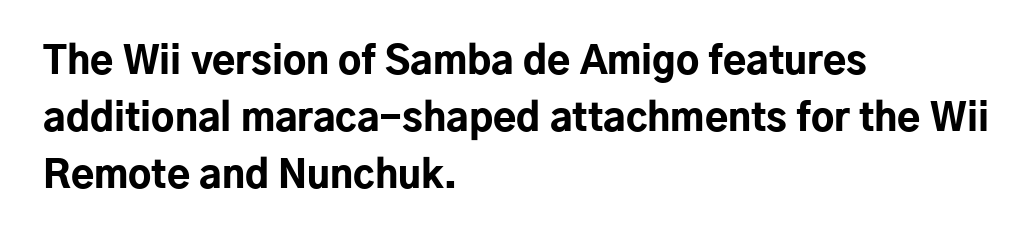
Q: Is the text bold? A: Yes.
Q: Is the text italic (slanted)? A: No, it is upright.
Q: Is the typeface a serif or a sans-serif typeface? A: Sans-serif.
Q: Is the text underlined? A: No.
Q: How is the paragraph aligned? A: Left-aligned.
Q: Is the spacing between letters normal or unusually wide? A: Normal.
Q: Is the spacing between lines tight, normal or loose? A: Normal.
Q: Width (condensed, normal, or wide)? A: Normal.
Q: Stroke contrast? A: Low.
Q: x-height? A: Medium.
Q: Monospaced? A: No.
